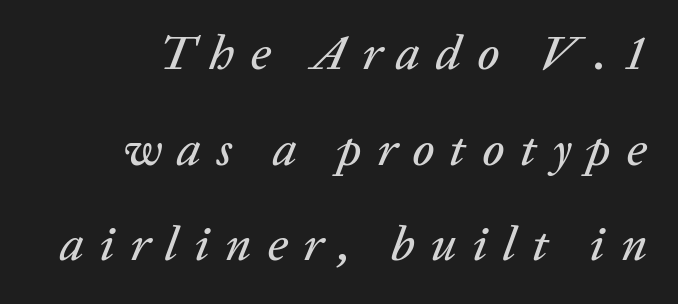
The image shows 49 px text type, italic (leaning right); set right-aligned, loose line spacing (1.95x), unusually wide letter spacing (+0.32 em), not underlined; low stroke contrast and a medium x-height.
